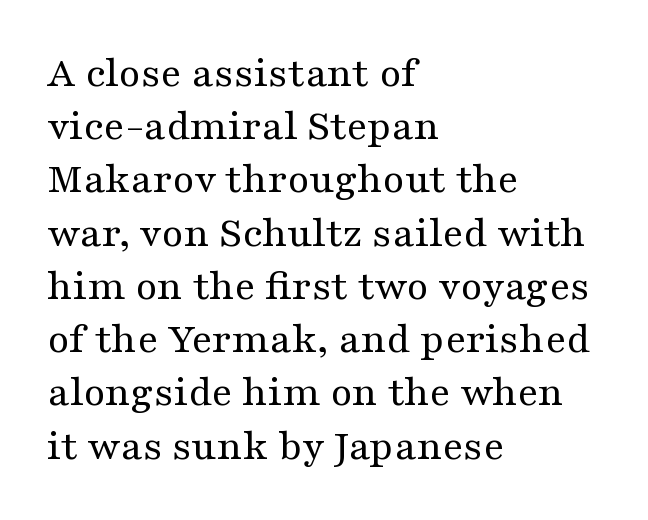
This sample uses a serif face. The space directly below the letters is spotless. A typesetter would call this zero additional tracking. The font is comparable to plain body text, perhaps lighter.
